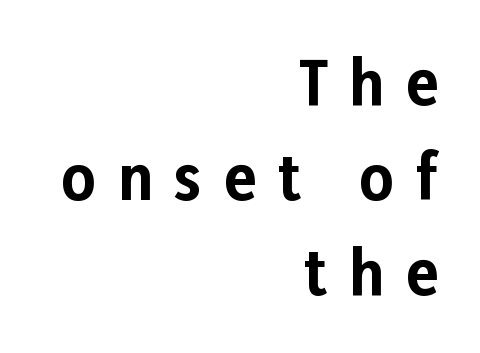
{"serif": "no", "italic": "no", "bold": "yes", "weight": "bold", "width": "normal", "stroke_contrast": "low", "x_height": "medium", "monospaced": "no", "underline": "no", "align": "right", "line_spacing": "normal", "line_spacing_ratio": 1.61, "letter_spacing": "wide", "letter_spacing_em": 0.37, "glyph_px": 59}
